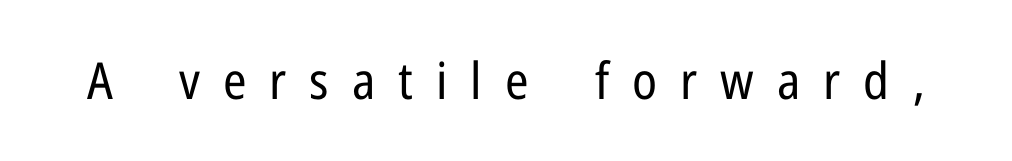
Q: Is the text bold? A: No.
Q: Is the text italic (slanted)? A: No, it is upright.
Q: Is the typeface a serif or a sans-serif typeface? A: Sans-serif.
Q: Is the text underlined? A: No.
Q: Is the spacing between letters normal or unusually wide? A: Unusually wide.
Q: Width (condensed, normal, or wide)? A: Condensed.
Q: Stroke contrast? A: Low.
Q: x-height? A: Medium.
Q: Monospaced? A: No.
